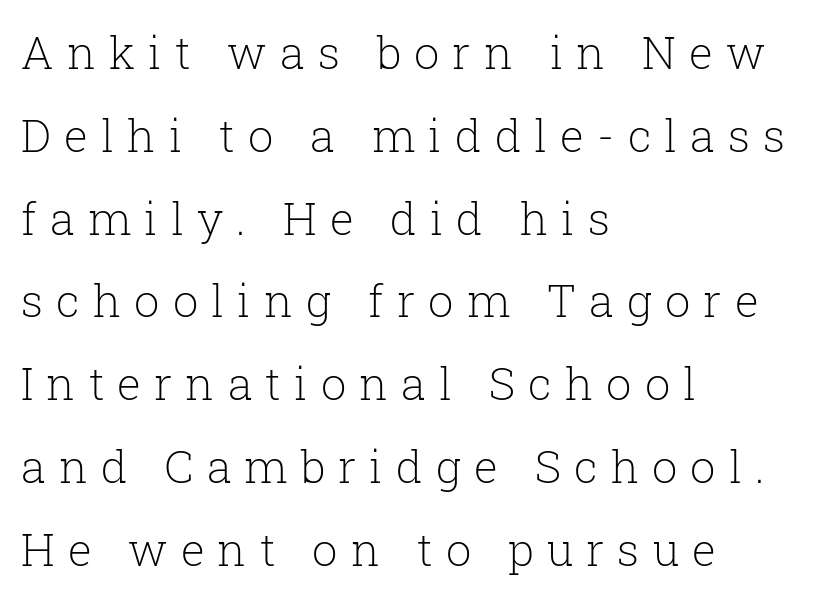
{"serif": "yes", "italic": "no", "bold": "no", "weight": "light", "width": "normal", "stroke_contrast": "low", "x_height": "medium", "monospaced": "no", "underline": "no", "align": "left", "line_spacing_ratio": 1.84, "letter_spacing": "wide", "letter_spacing_em": 0.29, "glyph_px": 45}
